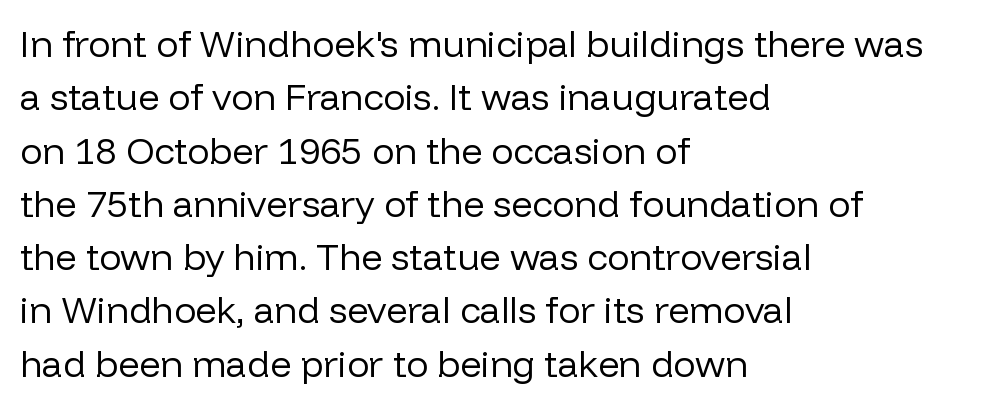
{"serif": "no", "italic": "no", "bold": "no", "weight": "regular", "width": "normal", "stroke_contrast": "low", "x_height": "medium", "monospaced": "no", "underline": "no", "align": "left", "line_spacing": "normal", "line_spacing_ratio": 1.44, "letter_spacing": "normal", "letter_spacing_em": 0.0, "glyph_px": 37}
